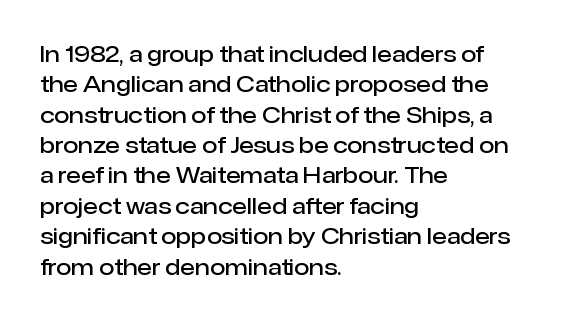
{"italic": "no", "bold": "semi", "underline": "no", "align": "left", "line_spacing": "normal", "line_spacing_ratio": 1.38, "letter_spacing": "normal", "letter_spacing_em": 0.0, "glyph_px": 22}
